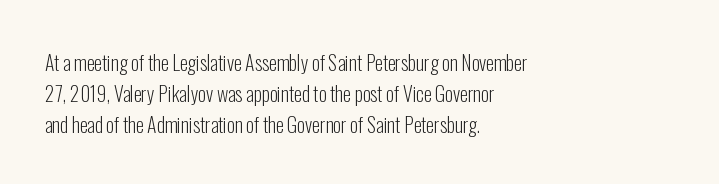
The image shows 20 px text type, upright; set left-aligned, normal line spacing (1.56x), normal letter spacing, not underlined.
